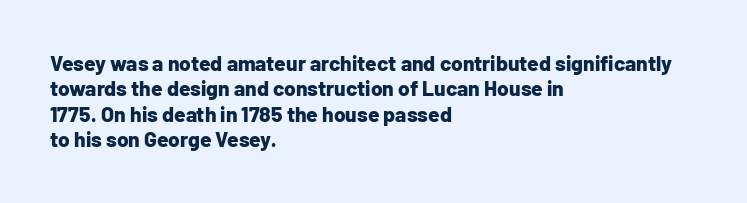
{"italic": "no", "bold": "yes", "underline": "no", "align": "left", "line_spacing_ratio": 1.21, "letter_spacing": "normal", "letter_spacing_em": 0.0, "glyph_px": 21}
